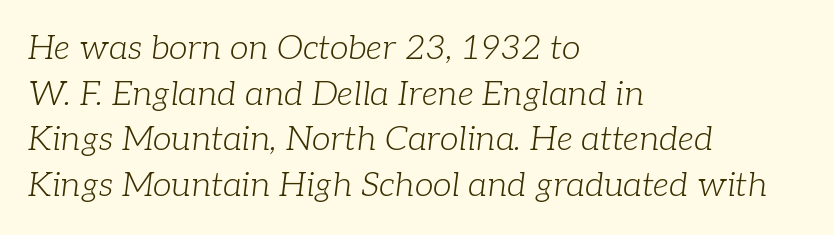
Vertical spacing — default. Left-aligned paragraph, ragged on the right. Characters are canted at an angle relative to the baseline's perpendicular. Varying glyph widths throughout — classic text-font behaviour.
